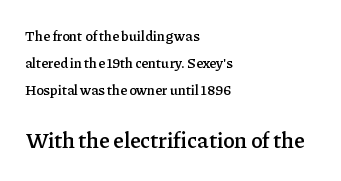
The image shows 22 px text type, upright; set left-aligned, loose line spacing (1.92x), normal letter spacing, not underlined; the second (bottom) block is 1.57x larger.
